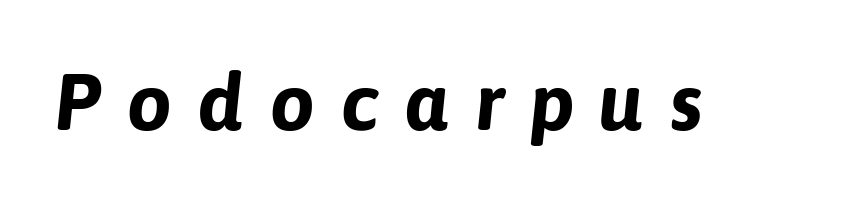
Q: Is the text bold? A: Yes.
Q: Is the typeface a serif or a sans-serif typeface? A: Sans-serif.
Q: Is the text underlined? A: No.
Q: Is the spacing between letters normal or unusually wide? A: Unusually wide.
Q: Width (condensed, normal, or wide)? A: Normal.
Q: Stroke contrast? A: Low.
Q: x-height? A: Medium.
Q: Monospaced? A: No.
